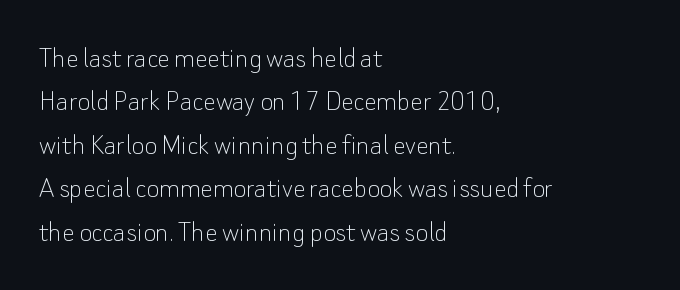
The image shows 31 px thin sans-serif type, upright; set left-aligned, normal line spacing (1.4x), normal letter spacing, not underlined; low stroke contrast and a small x-height.
